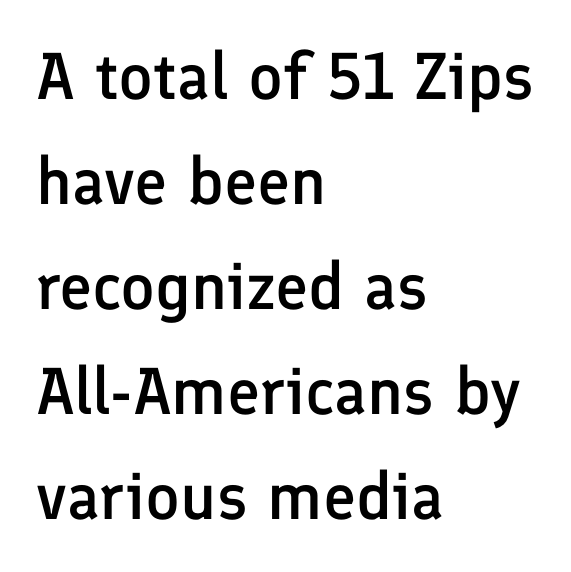
Q: Is the text bold? A: Semi-bold.
Q: Is the text italic (slanted)? A: No, it is upright.
Q: Is the typeface a serif or a sans-serif typeface? A: Sans-serif.
Q: Is the text underlined? A: No.
Q: How is the paragraph aligned? A: Left-aligned.
Q: Is the spacing between letters normal or unusually wide? A: Normal.
Q: Is the spacing between lines tight, normal or loose? A: Normal.
Q: Width (condensed, normal, or wide)? A: Normal.
Q: Stroke contrast? A: Low.
Q: x-height? A: Medium.
Q: Monospaced? A: No.
